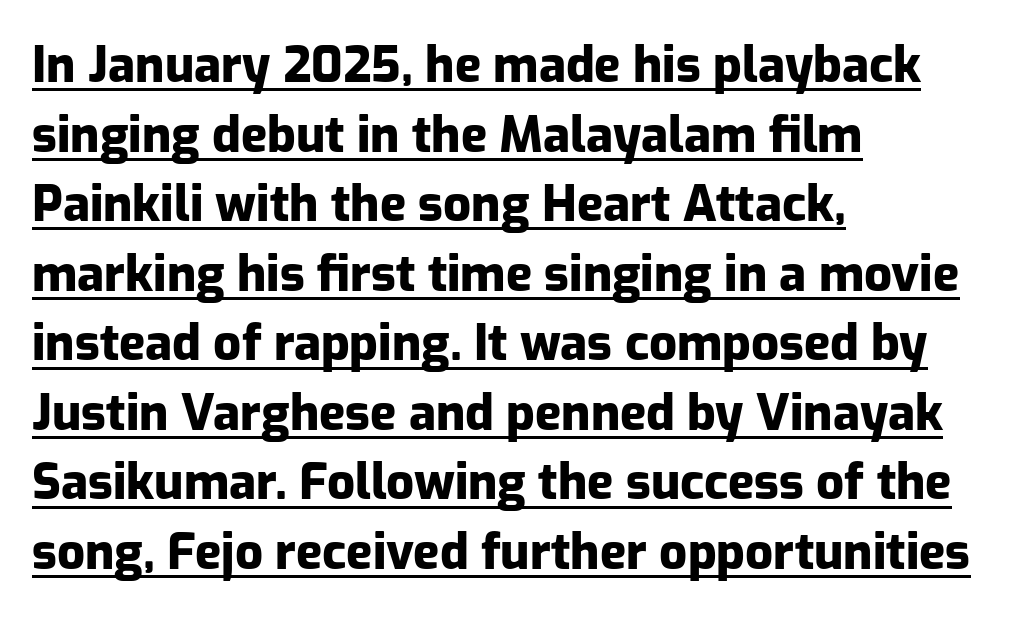
The image shows 49 px heavy sans-serif type, upright; set left-aligned, normal line spacing (1.42x), normal letter spacing, underlined; low stroke contrast and a medium x-height.
